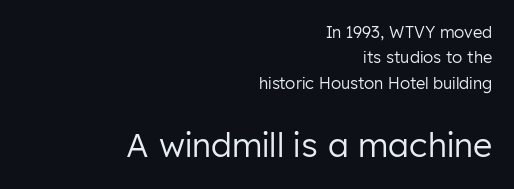
Size contrast runs from small at the top to large at the bottom. A typesetter would label this face a sans. This sample uses plain, unmodified letter spacing. It's the straight-up-and-down kind of type. Descenders are the only things crossing below the line.
